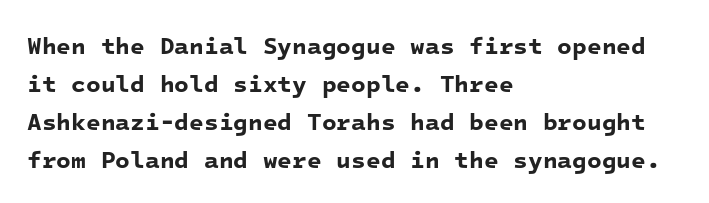
The rag falls on the right side of this text block. No extra tracking has been applied to these lines. If you measured baseline to baseline, you'd find a middling distance. In terms of weight, the rendering is a true, heavy bold. Letters rest on an invisible, unmarked baseline.
